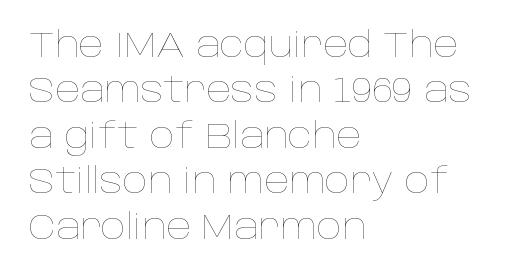
{"italic": "no", "bold": "no", "weight": "thin", "width": "normal", "stroke_contrast": "low", "x_height": "large", "monospaced": "no", "underline": "no", "align": "left", "line_spacing": "normal", "line_spacing_ratio": 1.3, "letter_spacing": "normal", "letter_spacing_em": 0.0, "glyph_px": 35}
